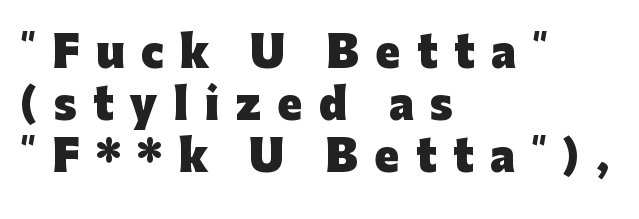
The image shows 41 px heavy sans-serif type, upright; set left-aligned, normal line spacing (1.27x), unusually wide letter spacing (+0.4 em), not underlined; low stroke contrast and a medium x-height.
